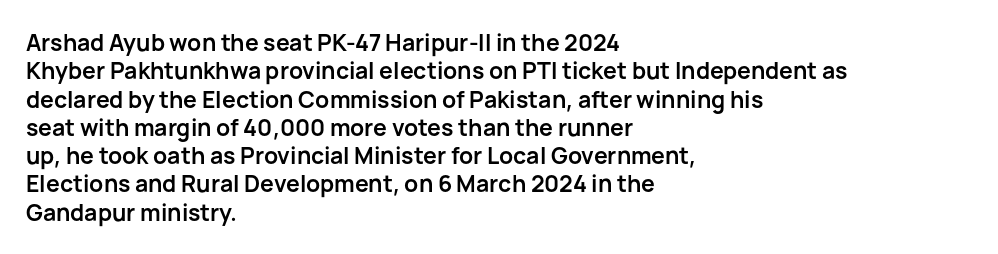
{"italic": "no", "bold": "yes", "underline": "no", "align": "left", "line_spacing_ratio": 1.23, "letter_spacing": "normal", "letter_spacing_em": 0.0, "glyph_px": 23}
